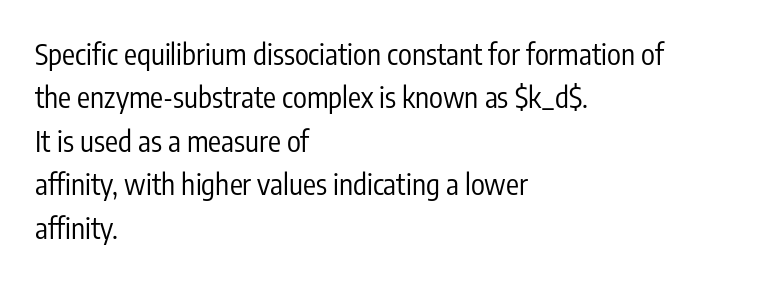
Heft: none added — not bold. You can tell it's not italic because the verticals are truly vertical. If you measured baseline to baseline, you'd find a middling distance. The gap between lines stays unmarked. Nobody touched the tracking dial on this one.
